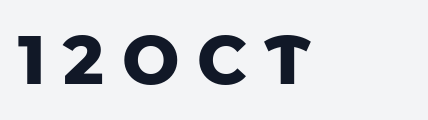
The image shows 68 px heavy sans-serif type, upright; set left-aligned, unusually wide letter spacing (+0.26 em), not underlined; low stroke contrast and a medium x-height.
